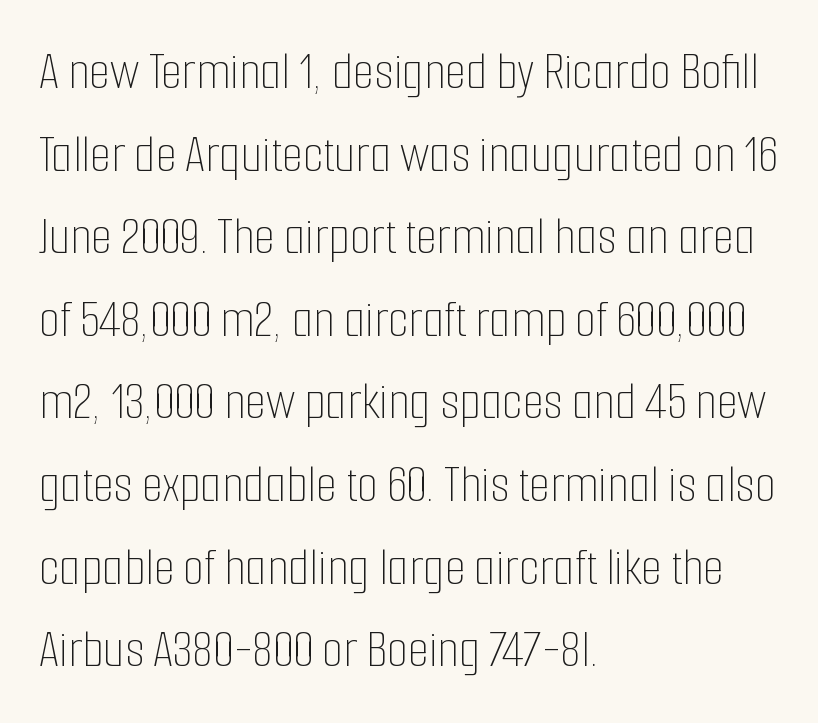
The image shows 54 px thin, condensed type, upright; set left-aligned, normal line spacing (1.53x), normal letter spacing, not underlined; low stroke contrast and a medium x-height.
